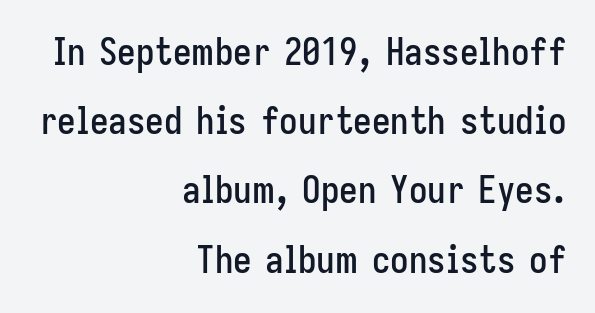
The image shows 37 px condensed sans-serif type, upright; set right-aligned, line spacing 1.87x, normal letter spacing, not underlined; low stroke contrast and a medium x-height.
